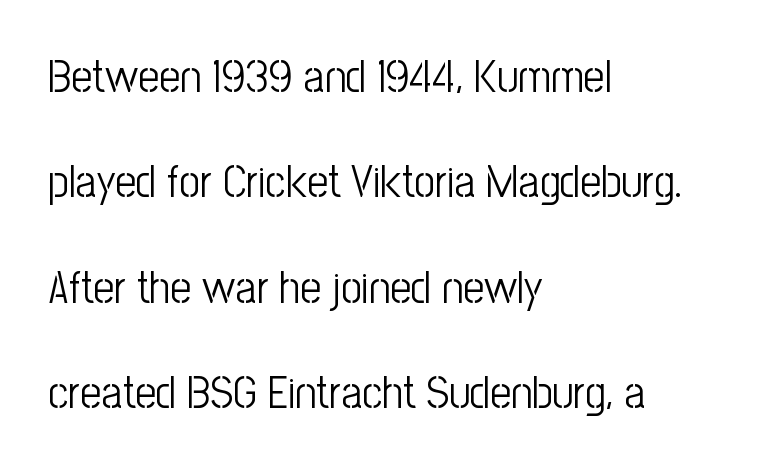
The image shows 46 px light, condensed sans-serif type, upright; set left-aligned, loose line spacing (2.29x), normal letter spacing, not underlined; low stroke contrast and a medium x-height.
